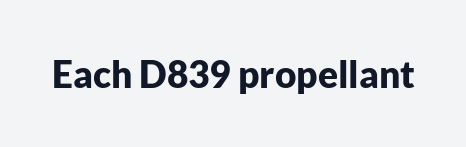
{"serif": "no", "italic": "no", "bold": "yes", "weight": "bold", "width": "normal", "stroke_contrast": "low", "x_height": "medium", "monospaced": "no", "underline": "no", "letter_spacing": "normal", "letter_spacing_em": 0.0, "glyph_px": 37}
